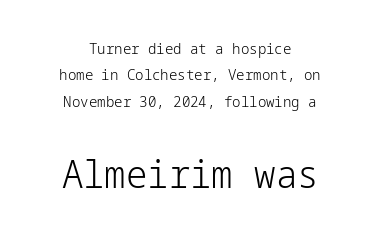
{"serif": "no", "italic": "no", "bold": "no", "weight": "light", "width": "normal", "stroke_contrast": "low", "x_height": "medium", "underline": "no", "align": "center", "line_spacing_ratio": 1.76, "letter_spacing": "normal", "letter_spacing_em": 0.0, "larger_block": "second", "size_ratio": 2.53, "glyph_px": 38}
